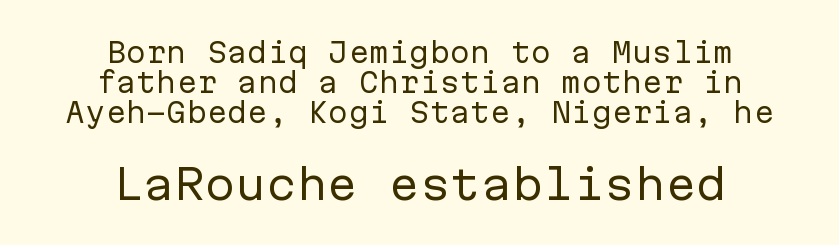
The baseline area is clear. The text block is weighted toward neither margin, spreading evenly from the middle. Unbolded letterforms with no extra heft. Letter spacing: default. The axis of the letterforms is exactly vertical. The composition opens small and finishes big.
